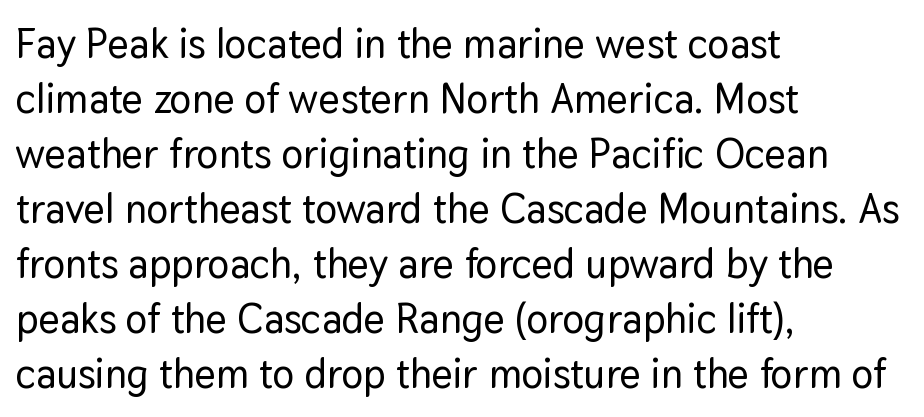
{"serif": "no", "italic": "no", "width": "normal", "stroke_contrast": "low", "x_height": "medium", "monospaced": "no", "underline": "no", "align": "left", "line_spacing": "normal", "line_spacing_ratio": 1.34, "letter_spacing": "normal", "letter_spacing_em": 0.0, "glyph_px": 41}
